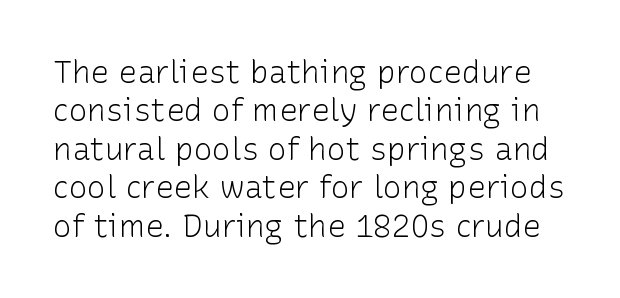
The image shows 31 px light sans-serif type, upright; set line spacing 1.24x, normal letter spacing, not underlined; low stroke contrast and a medium x-height.
